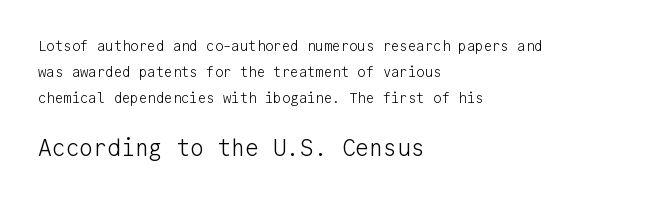
Q: Is the text bold? A: No.
Q: Is the text italic (slanted)? A: No, it is upright.
Q: Is the text underlined? A: No.
Q: How is the paragraph aligned? A: Left-aligned.
Q: Is the spacing between letters normal or unusually wide? A: Normal.
Q: Which block of text is set in a larger size, the first (top) or the second (bottom)? A: The second (bottom) one.
